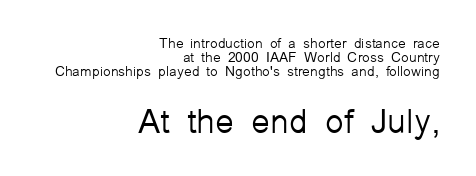
{"serif": "no", "italic": "no", "bold": "no", "weight": "light", "width": "normal", "stroke_contrast": "low", "x_height": "medium", "monospaced": "no", "underline": "no", "align": "right", "line_spacing": "tight", "line_spacing_ratio": 0.99, "letter_spacing": "normal", "letter_spacing_em": 0.0, "larger_block": "second", "size_ratio": 2.43, "glyph_px": 34}
